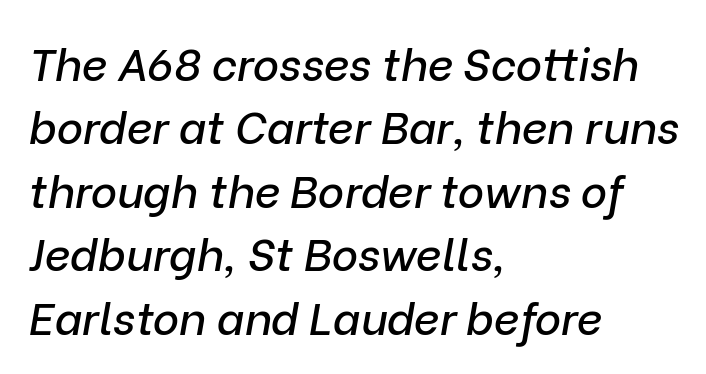
Q: Is the text italic (slanted)? A: Yes, it leans right by about 9 degrees.
Q: Is the text underlined? A: No.
Q: How is the paragraph aligned? A: Left-aligned.
Q: Is the spacing between letters normal or unusually wide? A: Normal.
Q: Is the spacing between lines tight, normal or loose? A: Normal.
Q: Width (condensed, normal, or wide)? A: Normal.
Q: Stroke contrast? A: Low.
Q: x-height? A: Medium.
Q: Monospaced? A: No.
